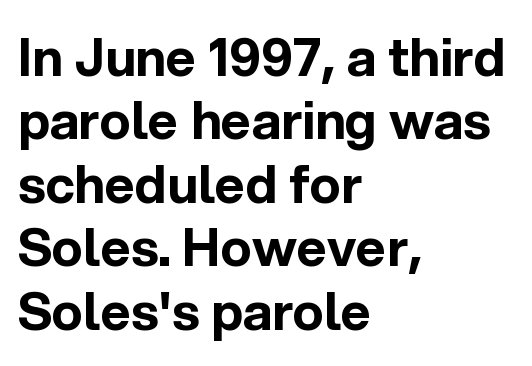
Characters follow at the spacing the type designer built in. Which margin do the lines hug? The left one — the right edge is uneven. The typesetting leans heavy: a genuine bold. Descenders are the only things crossing below the line. The passage shown is typed in a proportional face where columns would drift.
